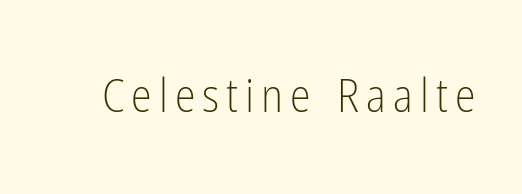
The image shows 47 px light, condensed sans-serif type, upright; set not underlined; low stroke contrast and a medium x-height.
